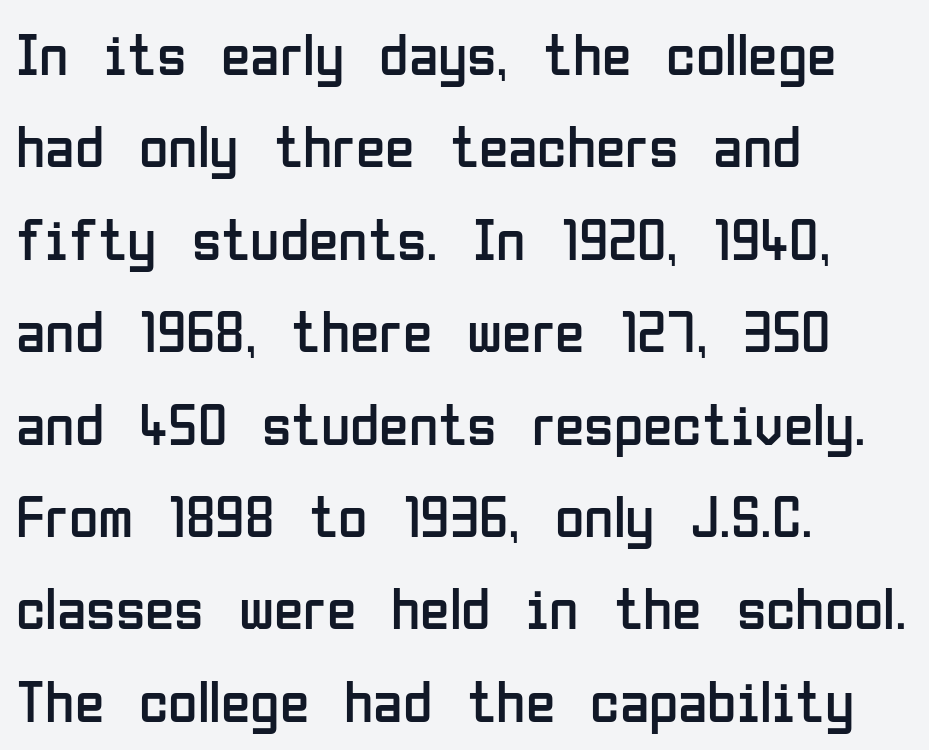
Typographically, this falls in the sans-serif category. Tracking value appears to be zero — textbook default spacing. The strokes are not fattened; the text isn't bold. The rendering uses natural spacing where letterforms have individual widths. Horizontally, the lines are justified to the leading edge only. Descender tails drop into unmarked territory.
